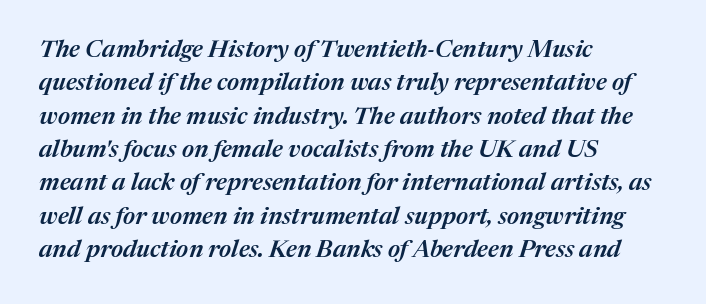
{"italic": "yes", "lean": "right", "slant_degrees": 17, "bold": "semi", "underline": "no", "align": "left", "line_spacing": "normal", "line_spacing_ratio": 1.39, "letter_spacing": "normal", "letter_spacing_em": 0.0, "glyph_px": 24}
